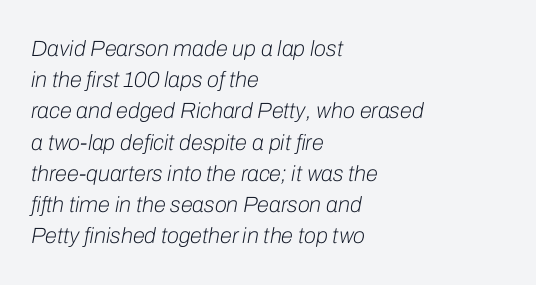
{"italic": "yes", "lean": "right", "slant_degrees": 10, "bold": "no", "underline": "no", "align": "left", "line_spacing": "normal", "line_spacing_ratio": 1.42, "letter_spacing": "normal", "letter_spacing_em": 0.0, "glyph_px": 22}
